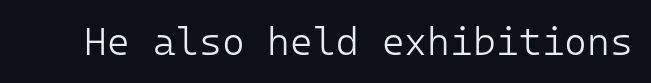
The type sits square on the baseline with zero lean. The face used here is rendered with its standard letterfit. The font family rendered here belongs to the sans-serif group. Descenders hang freely into open space.
